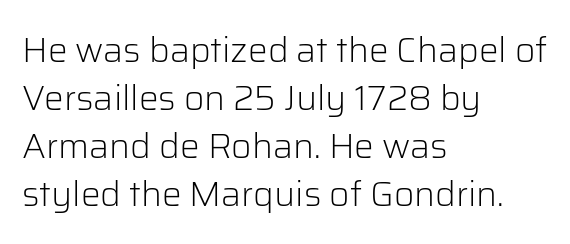
Q: Is the text bold? A: No.
Q: Is the text italic (slanted)? A: No, it is upright.
Q: Is the typeface a serif or a sans-serif typeface? A: Sans-serif.
Q: Is the text underlined? A: No.
Q: How is the paragraph aligned? A: Left-aligned.
Q: Is the spacing between letters normal or unusually wide? A: Normal.
Q: Is the spacing between lines tight, normal or loose? A: Normal.
Q: Width (condensed, normal, or wide)? A: Normal.
Q: Stroke contrast? A: Low.
Q: x-height? A: Medium.
Q: Monospaced? A: No.
